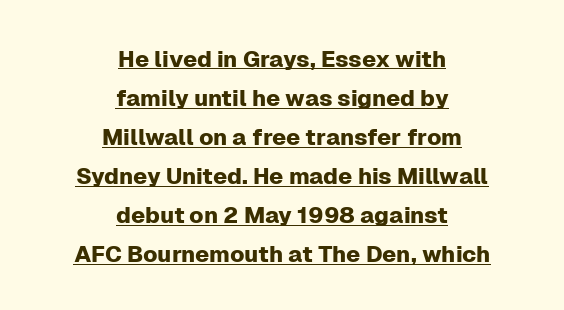
The image shows 23 px text type, upright; set centered, normal line spacing (1.7x), normal letter spacing, underlined.
